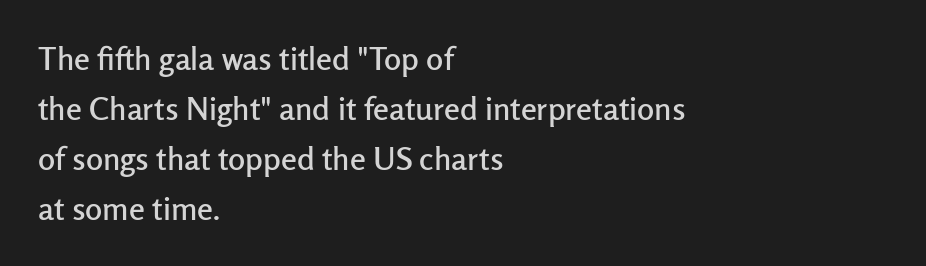
Q: Is the text italic (slanted)? A: No, it is upright.
Q: Is the typeface a serif or a sans-serif typeface? A: Sans-serif.
Q: Is the text underlined? A: No.
Q: How is the paragraph aligned? A: Left-aligned.
Q: Is the spacing between letters normal or unusually wide? A: Normal.
Q: Is the spacing between lines tight, normal or loose? A: Normal.
Q: Width (condensed, normal, or wide)? A: Normal.
Q: Stroke contrast? A: Low.
Q: x-height? A: Medium.
Q: Monospaced? A: No.
